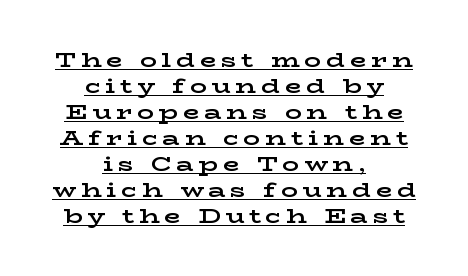
In terms of posture, this sample is upright. The typesetter has applied underlining to the passage shown. Compared with a flush-left layout, this one balances lines on the center instead. How heavy is the stroke? Heavy — this is a bold. This rendering widens character spacing well past its baseline value.
